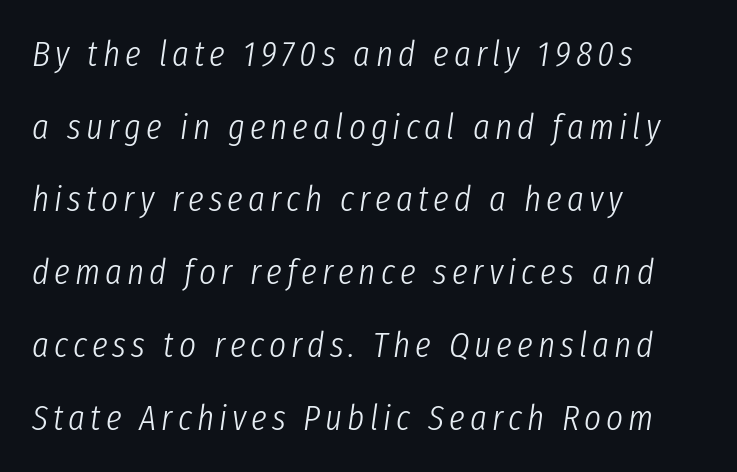
The image shows 36 px light, condensed type, italic (leaning right); set left-aligned, loose line spacing (2.02x), not underlined; low stroke contrast and a medium x-height.
